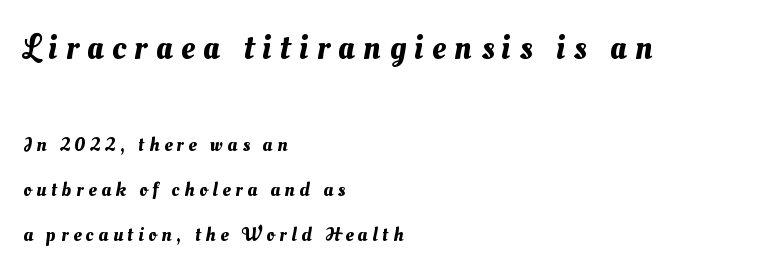
{"width": "normal", "stroke_contrast": "medium", "x_height": "small", "monospaced": "no", "underline": "no", "align": "left", "line_spacing": "loose", "line_spacing_ratio": 2.26, "letter_spacing": "wide", "letter_spacing_em": 0.24, "larger_block": "first", "size_ratio": 1.75, "glyph_px": 35}
